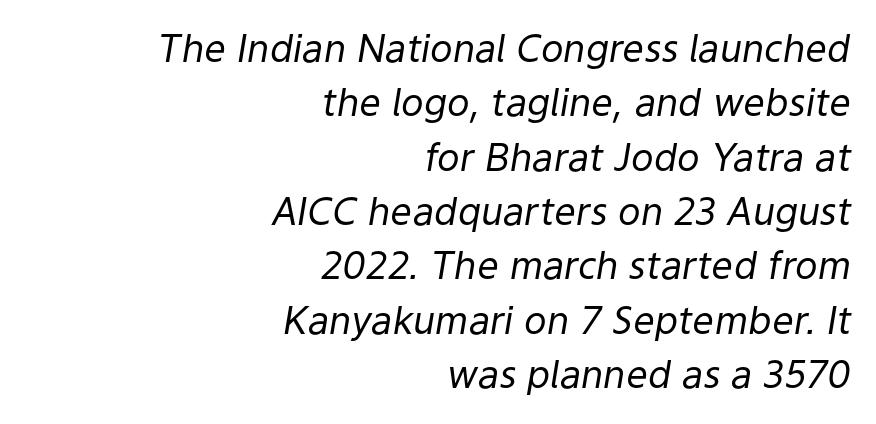
Q: Is the text bold? A: No.
Q: Is the text italic (slanted)? A: Yes, it leans right by about 9 degrees.
Q: Is the text underlined? A: No.
Q: How is the paragraph aligned? A: Right-aligned.
Q: Is the spacing between letters normal or unusually wide? A: Normal.
Q: Is the spacing between lines tight, normal or loose? A: Normal.
Q: Width (condensed, normal, or wide)? A: Normal.
Q: Stroke contrast? A: Low.
Q: x-height? A: Medium.
Q: Monospaced? A: No.
